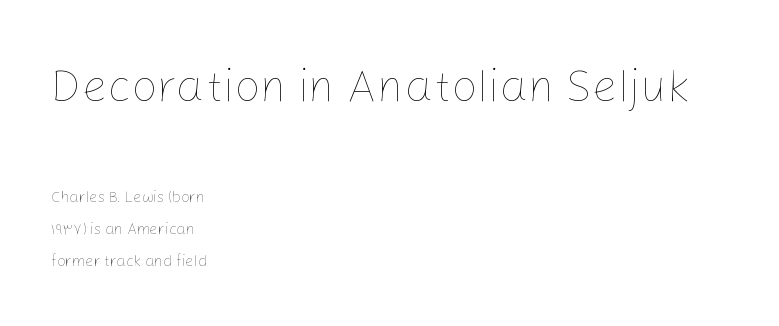
Q: Is the text bold? A: No.
Q: Is the text italic (slanted)? A: No, it is upright.
Q: Is the text underlined? A: No.
Q: How is the paragraph aligned? A: Left-aligned.
Q: Is the spacing between letters normal or unusually wide? A: Normal.
Q: Is the spacing between lines tight, normal or loose? A: Loose.
Q: Which block of text is set in a larger size, the first (top) or the second (bottom)? A: The first (top) one.
Q: Width (condensed, normal, or wide)? A: Normal.
Q: Stroke contrast? A: Low.
Q: x-height? A: Medium.
Q: Monospaced? A: No.
